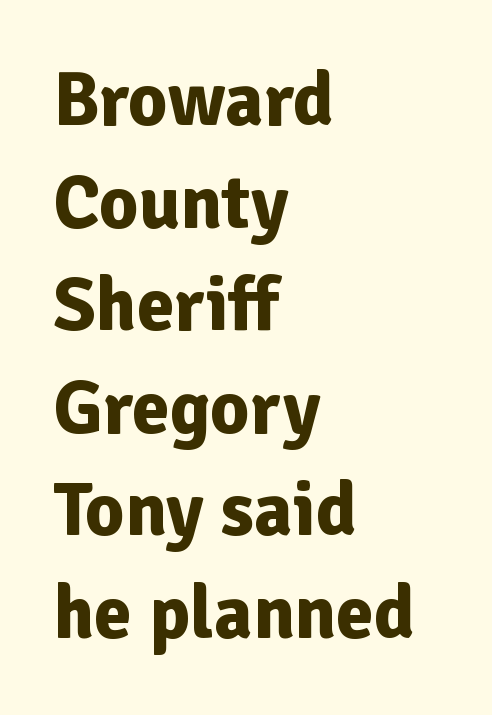
{"serif": "no", "italic": "no", "bold": "yes", "weight": "bold", "width": "normal", "stroke_contrast": "low", "x_height": "medium", "monospaced": "no", "underline": "no", "align": "left", "line_spacing": "normal", "line_spacing_ratio": 1.35, "letter_spacing": "normal", "letter_spacing_em": 0.0, "glyph_px": 76}
